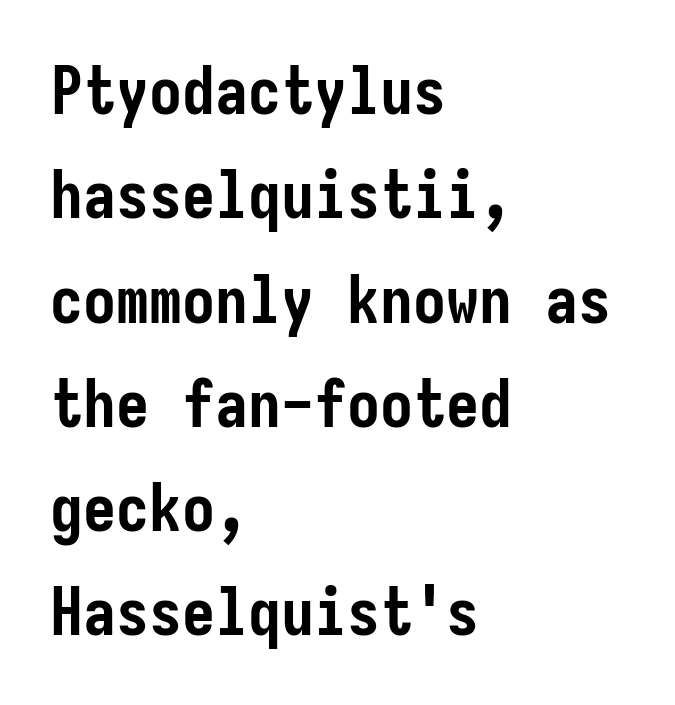
{"serif": "no", "italic": "no", "bold": "yes", "weight": "semibold", "width": "condensed", "stroke_contrast": "low", "x_height": "medium", "underline": "no", "align": "left", "line_spacing": "normal", "line_spacing_ratio": 1.58, "letter_spacing": "normal", "letter_spacing_em": 0.0, "glyph_px": 66}
